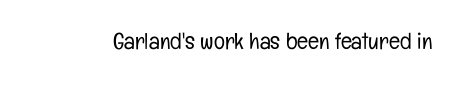
Q: Is the text bold? A: No.
Q: Is the text italic (slanted)? A: No, it is upright.
Q: Is the text underlined? A: No.
Q: Is the spacing between letters normal or unusually wide? A: Normal.
